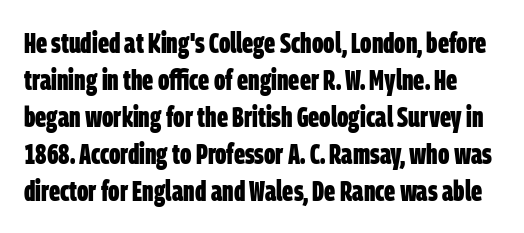
The image shows 29 px bold, condensed sans-serif type; set normal line spacing (1.28x), normal letter spacing, not underlined; low stroke contrast and a large x-height.
